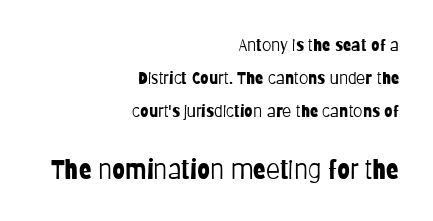
Q: Is the text bold? A: No.
Q: Is the text italic (slanted)? A: No, it is upright.
Q: Is the text underlined? A: No.
Q: How is the paragraph aligned? A: Right-aligned.
Q: Is the spacing between letters normal or unusually wide? A: Normal.
Q: Is the spacing between lines tight, normal or loose? A: Loose.
Q: Which block of text is set in a larger size, the first (top) or the second (bottom)? A: The second (bottom) one.
